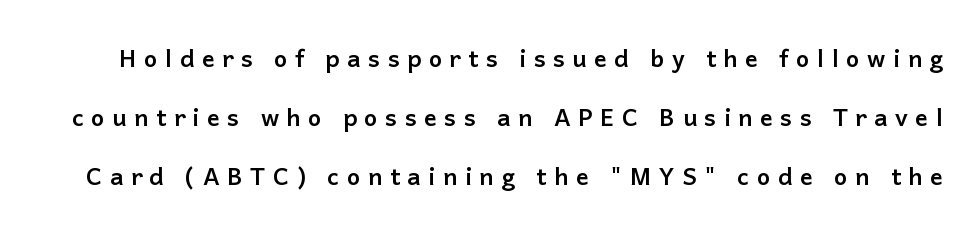
The image shows 24 px bold type, upright; set loose line spacing (2.45x), unusually wide letter spacing (+0.31 em), not underlined.
